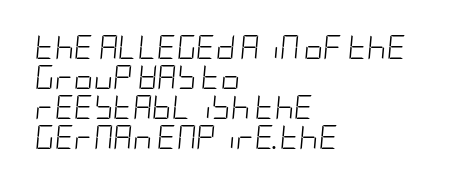
The image shows 24 px text type, italic (leaning right); set left-aligned, normal line spacing (1.25x), normal letter spacing, not underlined.
